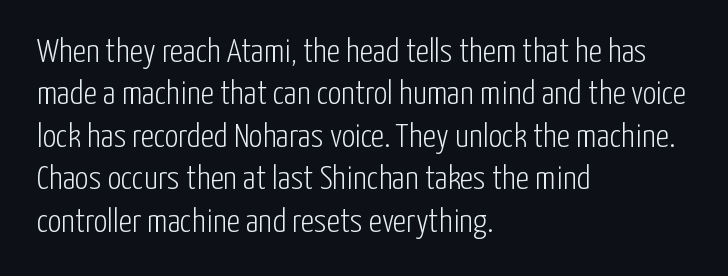
No heavy texture on the line: the type isn't bold. Plain, unruled lines of type. The passage shown is typeset with a sans-serif family. The lettering holds an erect, upright posture throughout. Line starts are locked; line ends wander.
